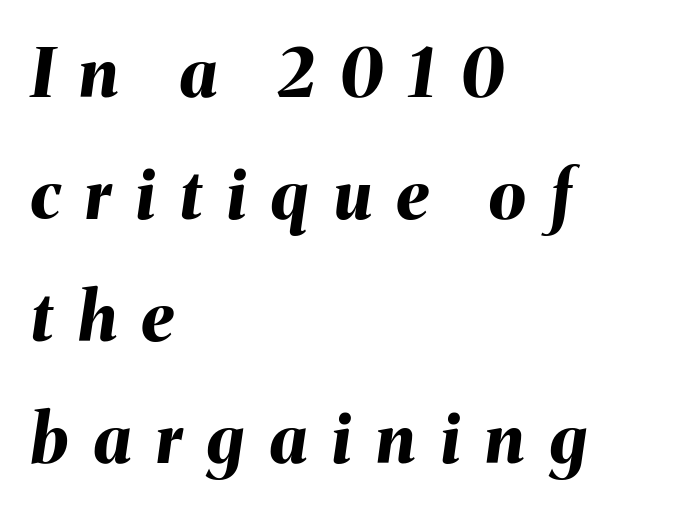
Q: Is the text bold? A: Yes.
Q: Is the text italic (slanted)? A: Yes, it leans right by about 8 degrees.
Q: Is the text underlined? A: No.
Q: How is the paragraph aligned? A: Left-aligned.
Q: Is the spacing between letters normal or unusually wide? A: Unusually wide.
Q: Width (condensed, normal, or wide)? A: Normal.
Q: Stroke contrast? A: Medium.
Q: x-height? A: Medium.
Q: Monospaced? A: No.
